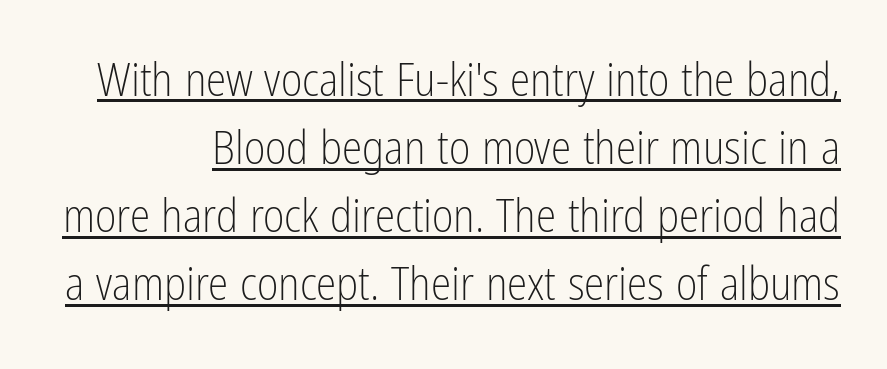
The rendering uses a moderate line-height, typical for paragraphs. A baseline rule has been typeset under these characters. No extra tracking has been applied to these lines. The characters display no serif detailing; their extremities are plain.
